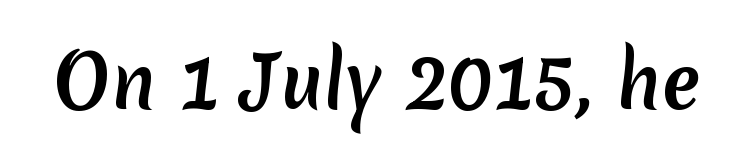
Q: Is the text bold? A: Yes.
Q: Is the typeface a serif or a sans-serif typeface? A: Sans-serif.
Q: Is the text underlined? A: No.
Q: Is the spacing between letters normal or unusually wide? A: Normal.
Q: Width (condensed, normal, or wide)? A: Normal.
Q: Stroke contrast? A: Low.
Q: x-height? A: Medium.
Q: Monospaced? A: No.
